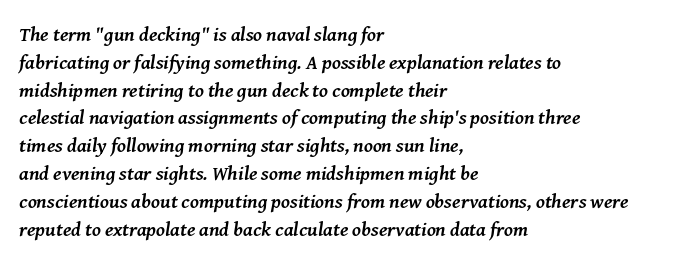
Compared with typical paragraphs, the rows here are spaced about the same. Is the block centered? No — it sits flush against the left margin. Unmarked baselines from the first word to the last. Slant detected: the letters are inclined.
